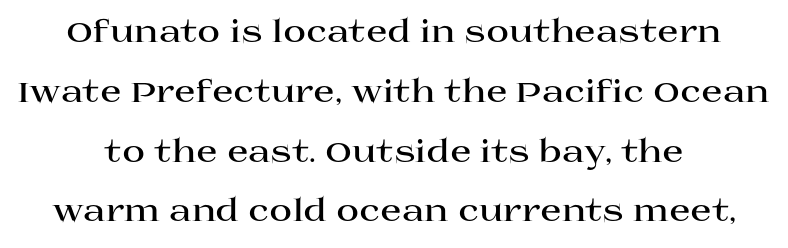
{"serif": "yes", "italic": "no", "bold": "yes", "weight": "bold", "width": "wide", "stroke_contrast": "high", "x_height": "large", "monospaced": "no", "underline": "no", "align": "center", "line_spacing": "loose", "line_spacing_ratio": 1.93, "letter_spacing": "normal", "letter_spacing_em": 0.0, "glyph_px": 31}
